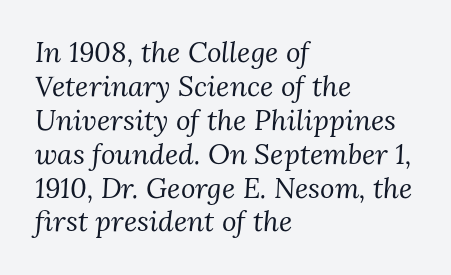
{"serif": "yes", "italic": "yes", "lean": "right", "slant_degrees": 3, "bold": "no", "weight": "regular", "width": "normal", "stroke_contrast": "medium", "x_height": "medium", "monospaced": "no", "underline": "no", "align": "left", "line_spacing_ratio": 1.21, "letter_spacing": "normal", "letter_spacing_em": 0.0, "glyph_px": 28}
